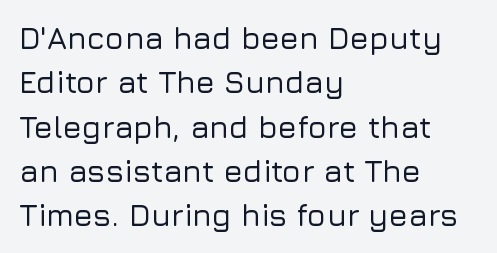
The image shows 31 px sans-serif type, upright; set left-aligned, normal line spacing (1.43x), normal letter spacing, not underlined; low stroke contrast and a medium x-height.
